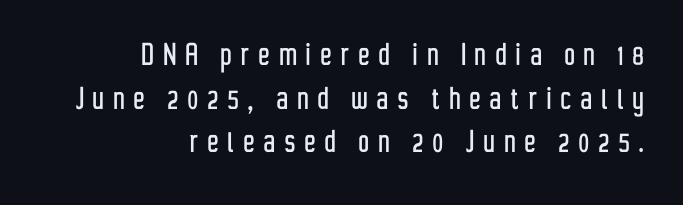
The image shows 36 px condensed sans-serif type, upright; set right-aligned, line spacing 1.21x, unusually wide letter spacing (+0.27 em), not underlined; low stroke contrast and a medium x-height.
